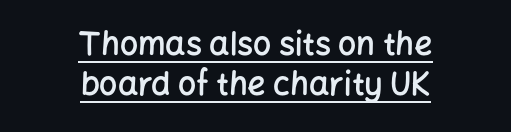
{"serif": "no", "italic": "no", "bold": "semi", "weight": "semibold", "width": "normal", "stroke_contrast": "low", "x_height": "medium", "monospaced": "no", "underline": "yes", "align": "center", "line_spacing": "normal", "line_spacing_ratio": 1.25, "letter_spacing": "normal", "letter_spacing_em": 0.0, "glyph_px": 32}
